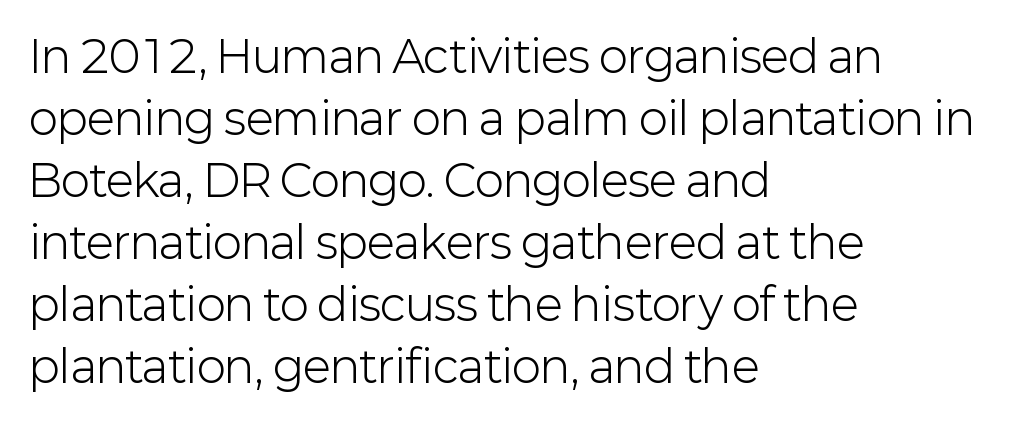
Nope, no serifs anywhere on these letters. Posture: upright roman. The tracking reads as untouched default to a designer's eye. Any mark beneath the type? The region is blank.
